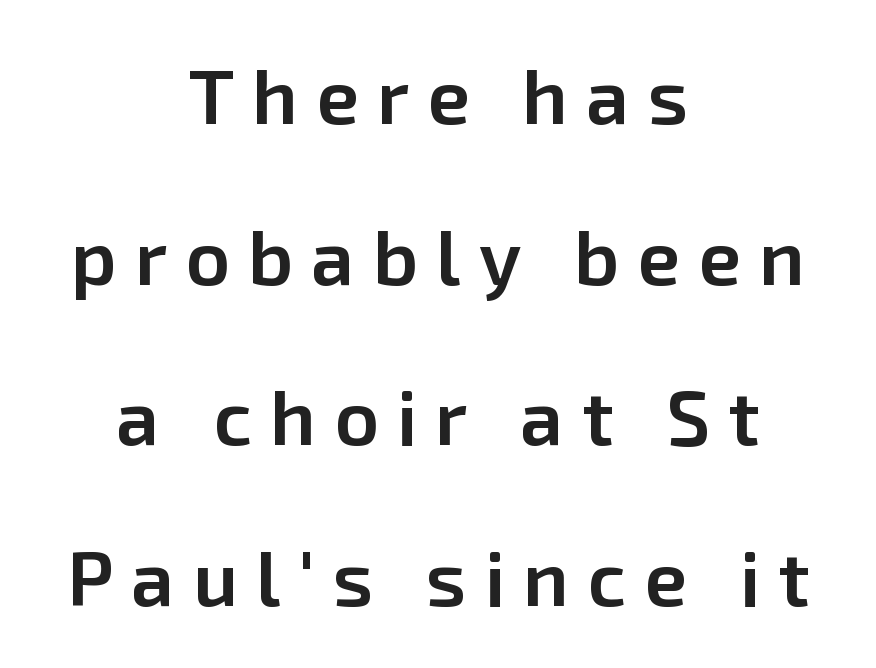
The passage shown is typed in a proportional face where columns would drift. The lines in this sample share a center point and differ in where they start and stop. Honestly, there is no underline to notice here at all. Rows of type keep a wide berth in the vertical direction. I'd describe the lettering as semibold — firm but not a full bold.
